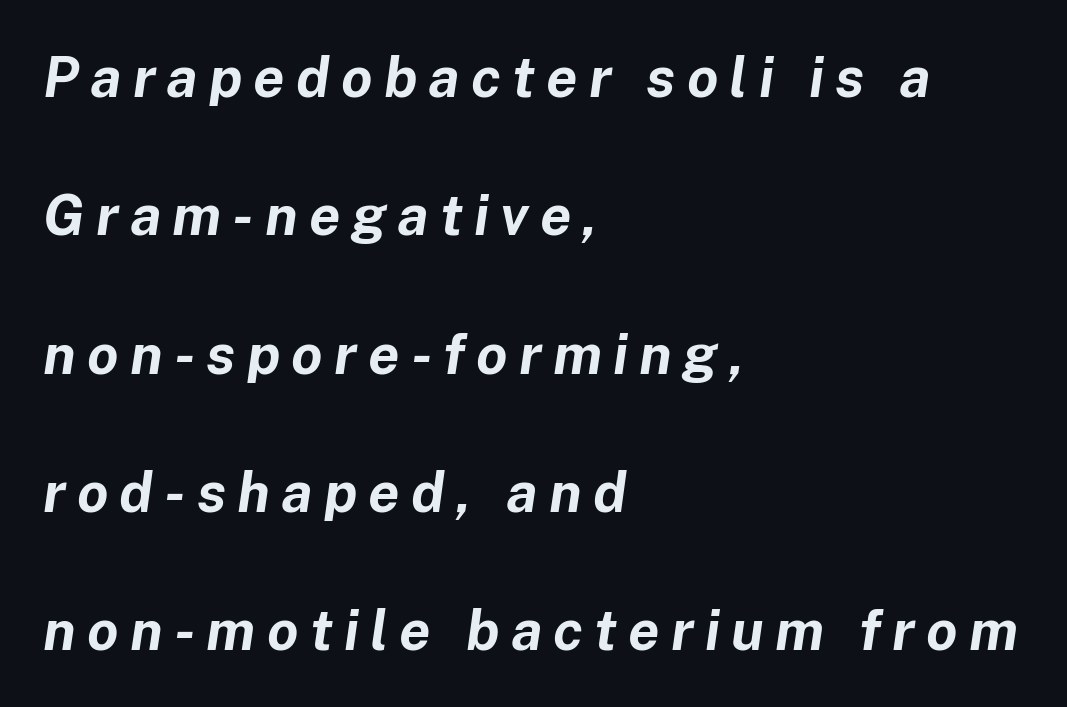
Summary of vertical rhythm: relaxed, with wide interline spacing. The glyphs look as if they've been sheared to an angle. Has an underline been added? It has not. How are the letters spaced? Widely, with obvious added tracking. A student would call this left alignment; a typographer would say flush left, rag right.
